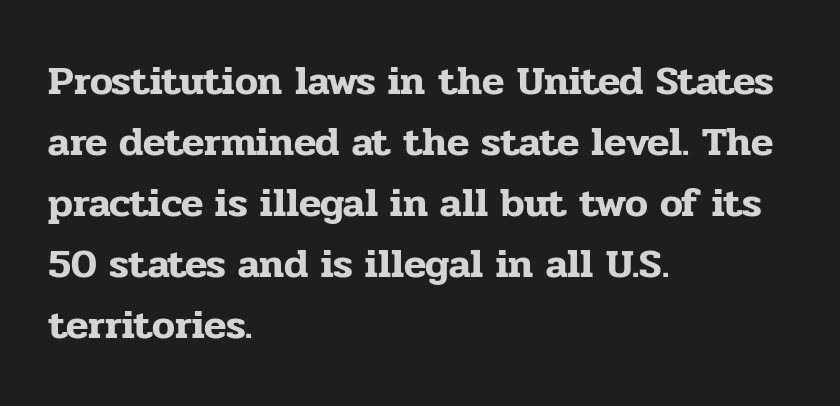
{"serif": "yes", "italic": "no", "width": "normal", "stroke_contrast": "low", "x_height": "medium", "monospaced": "no", "underline": "no", "align": "left", "line_spacing": "normal", "line_spacing_ratio": 1.49, "letter_spacing": "normal", "letter_spacing_em": 0.0, "glyph_px": 41}
